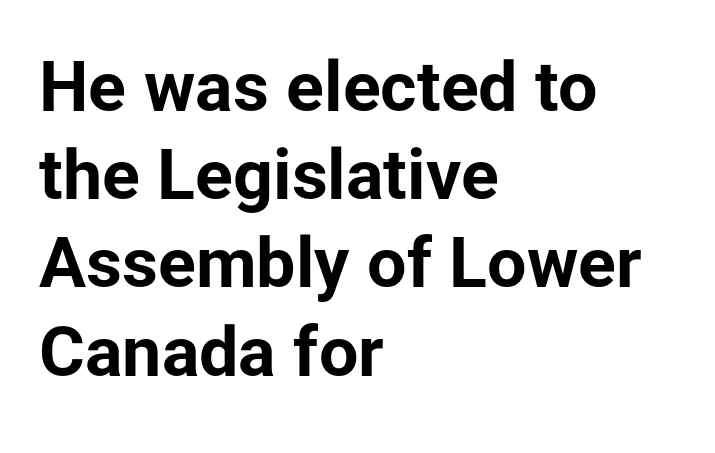
The image shows 70 px bold sans-serif type, upright; set left-aligned, normal line spacing (1.26x), normal letter spacing, not underlined; low stroke contrast and a medium x-height.
